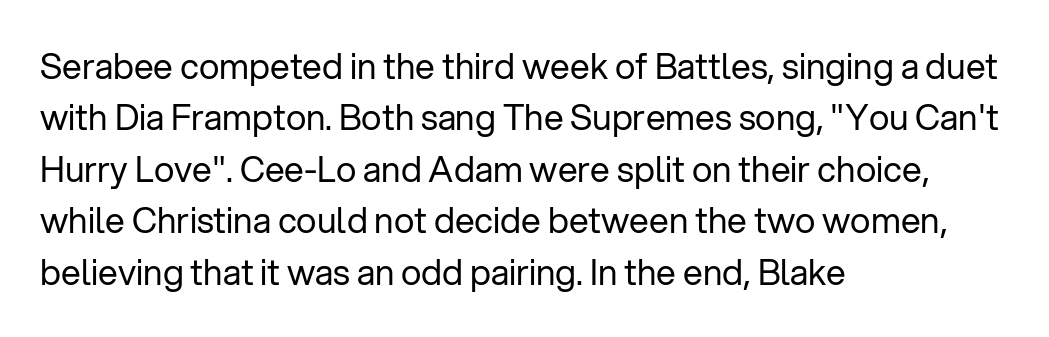
The image shows 35 px regular-weight sans-serif type, upright; set left-aligned, normal line spacing (1.47x), normal letter spacing, not underlined; low stroke contrast and a medium x-height.
